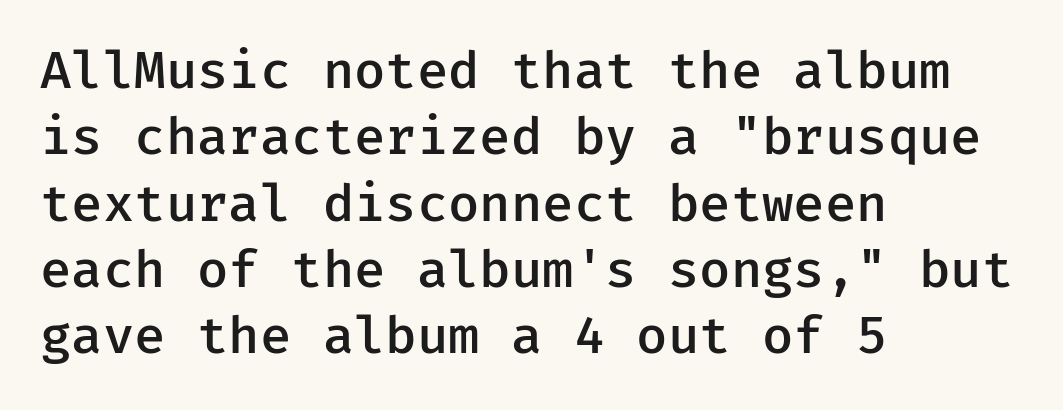
The image shows 51 px semibold sans-serif type, upright, monospaced; set left-aligned, normal line spacing (1.3x), normal letter spacing, not underlined; low stroke contrast and a medium x-height.
